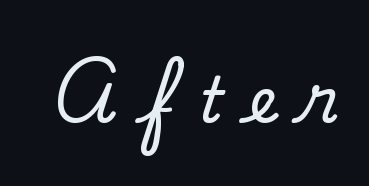
Bold? No — there's no thickening of the strokes. The line texture is sparse and dotted thanks to wide tracking. Examine the stroke ends and you'll find no serifs. Proportional: the letters do not fall into vertical columns.
